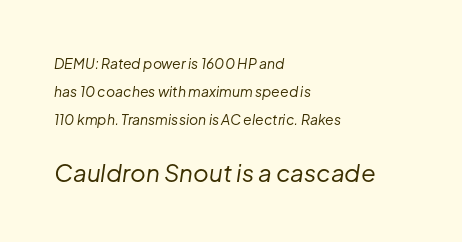
The image shows 24 px text type, italic (leaning right); set left-aligned, loose line spacing (1.99x), normal letter spacing, not underlined; the second (bottom) block is 1.71x larger.
